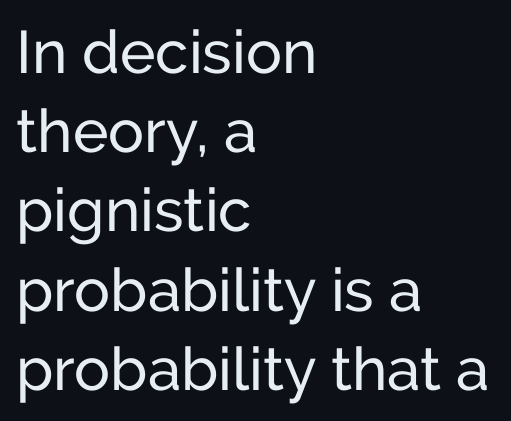
{"serif": "no", "italic": "no", "width": "normal", "stroke_contrast": "low", "x_height": "medium", "monospaced": "no", "underline": "no", "align": "left", "line_spacing": "normal", "line_spacing_ratio": 1.32, "letter_spacing": "normal", "letter_spacing_em": 0.0, "glyph_px": 60}
